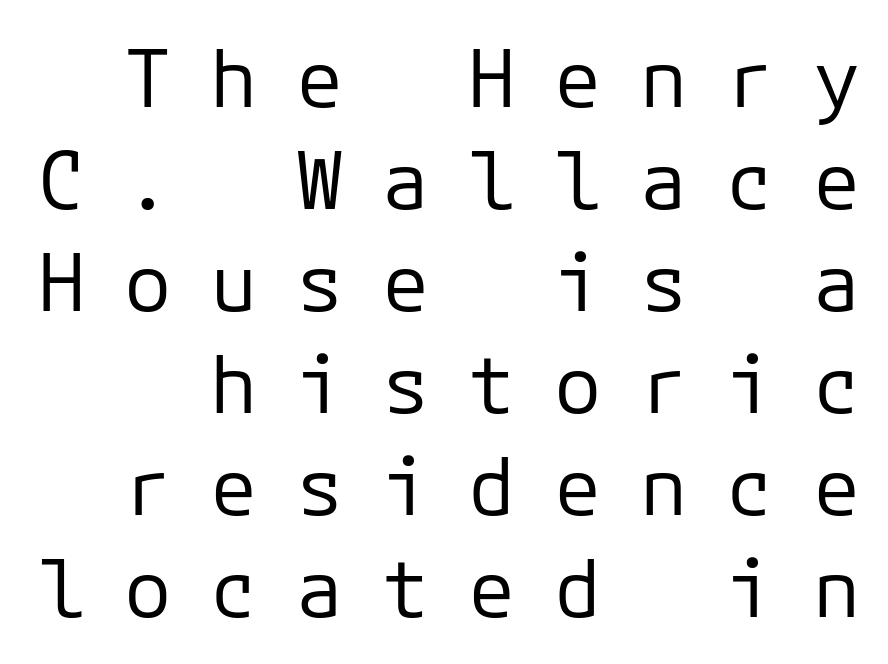
The passage shown is typeset with a sans-serif family. Descender tails drop into unmarked territory. A normal amount of white space separates one row of letters from the next. If you drew a line through each stem, it would be perfectly vertical. Each word looks stretched out because of the extra space between its letters.
